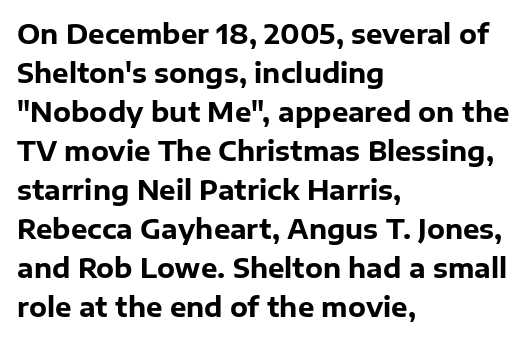
{"italic": "no", "bold": "yes", "underline": "no", "align": "left", "line_spacing": "normal", "line_spacing_ratio": 1.5, "letter_spacing": "normal", "letter_spacing_em": 0.0, "glyph_px": 26}
